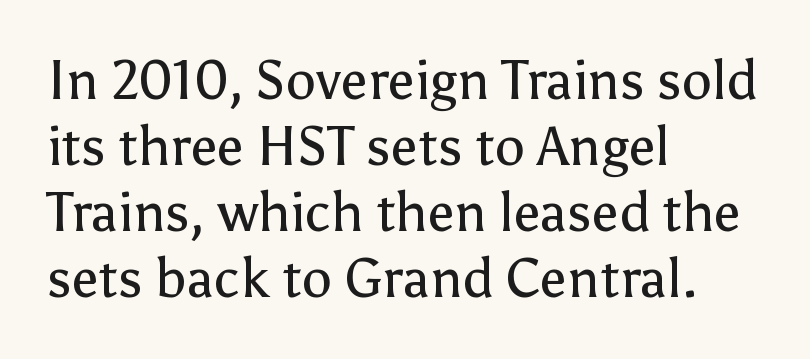
{"serif": "no", "italic": "no", "bold": "no", "weight": "regular", "width": "normal", "stroke_contrast": "low", "x_height": "medium", "monospaced": "no", "underline": "no", "align": "left", "line_spacing_ratio": 1.22, "letter_spacing": "normal", "letter_spacing_em": 0.0, "glyph_px": 54}
